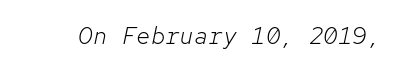
No extra tracking has been applied to these lines. Stems and bowls with no extra thickness — not bold. The whole block is typeset with a tilt. Beneath every word, the page is bare.
